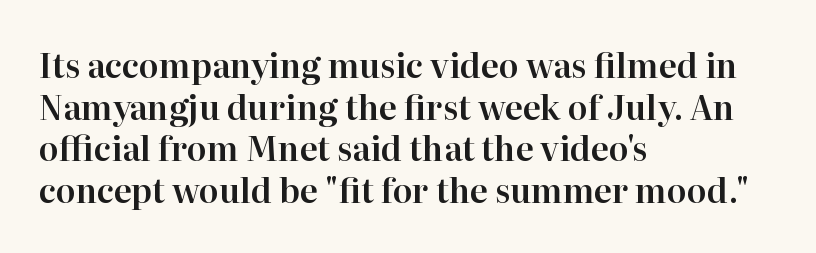
Notice how the stems are strictly vertical — no italics here. The glyphs are unaccompanied by any horizontal stroke below them. Is there much room between lines? A standard amount, neither cramped nor airy. This rendering employs a face with finishing strokes, i.e., a serif. The horizontal fit of the characters is conventional and even. The compositor pushed each line to the left boundary.
